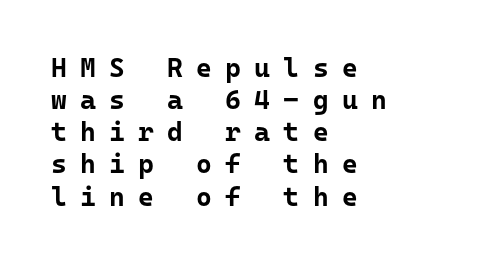
Q: Is the text bold? A: Yes.
Q: Is the text italic (slanted)? A: No, it is upright.
Q: Is the text underlined? A: No.
Q: How is the paragraph aligned? A: Left-aligned.
Q: Is the spacing between letters normal or unusually wide? A: Unusually wide.
